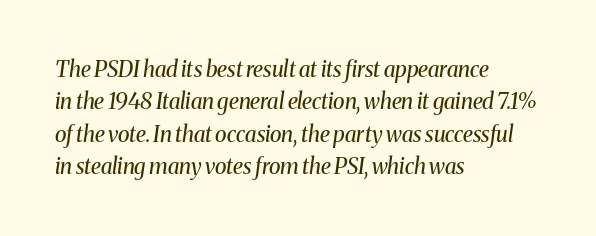
The image shows 22 px text type, italic (leaning right); set left-aligned, normal line spacing (1.47x), normal letter spacing, not underlined.
